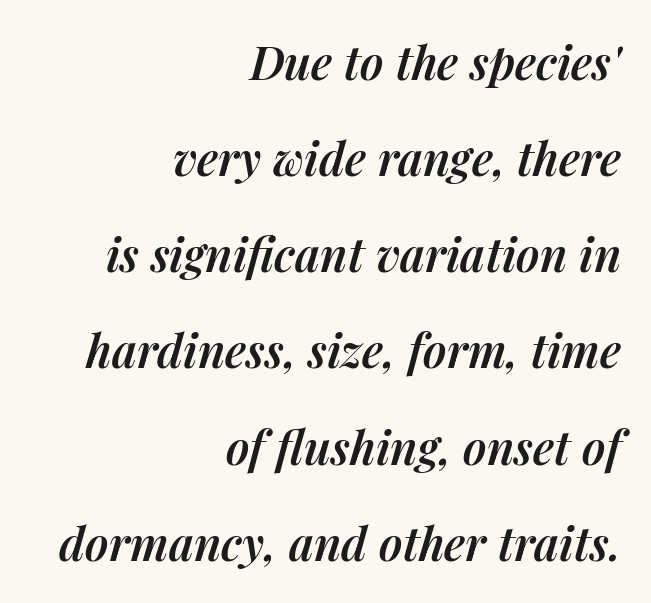
The image shows 46 px semibold type, italic (leaning right); set right-aligned, loose line spacing (2.09x), normal letter spacing, not underlined; medium stroke contrast and a medium x-height.
